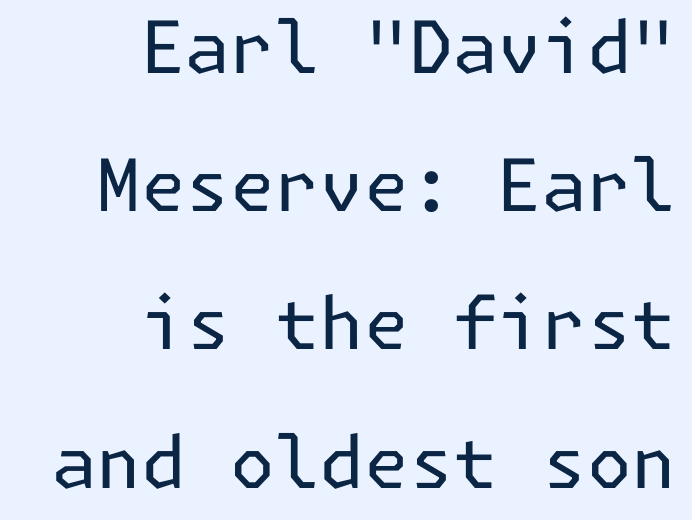
The space directly below the letters is spotless. Compared with typical paragraphs, the rows here are farther apart. Layout note: lines flush right. Unbolded letterforms with no extra heft.
